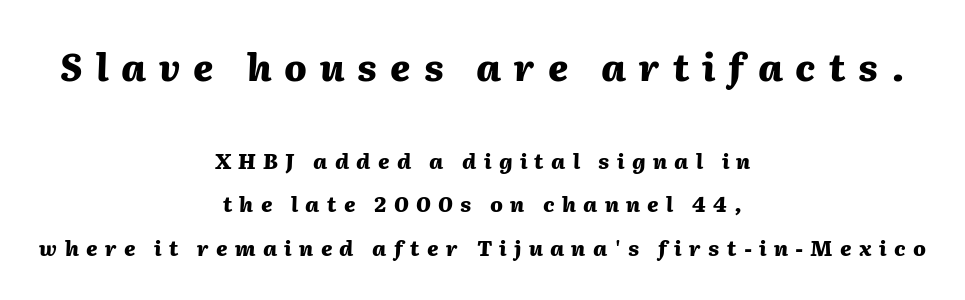
Q: Is the text bold? A: Yes.
Q: Is the text italic (slanted)? A: Yes, it leans right by about 2 degrees.
Q: Is the text underlined? A: No.
Q: How is the paragraph aligned? A: Centered.
Q: Is the spacing between letters normal or unusually wide? A: Unusually wide.
Q: Is the spacing between lines tight, normal or loose? A: Loose.
Q: Which block of text is set in a larger size, the first (top) or the second (bottom)? A: The first (top) one.
Q: Width (condensed, normal, or wide)? A: Normal.
Q: Stroke contrast? A: Medium.
Q: x-height? A: Medium.
Q: Monospaced? A: No.
